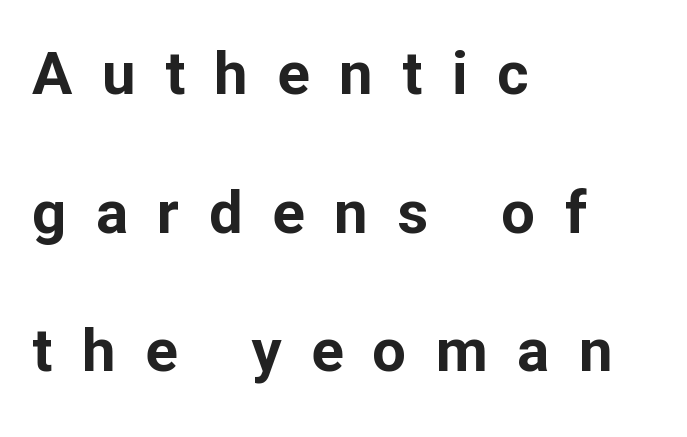
{"serif": "no", "italic": "no", "bold": "yes", "weight": "bold", "width": "normal", "stroke_contrast": "low", "x_height": "medium", "monospaced": "no", "underline": "no", "align": "left", "line_spacing": "loose", "line_spacing_ratio": 2.31, "letter_spacing": "wide", "letter_spacing_em": 0.49, "glyph_px": 60}
